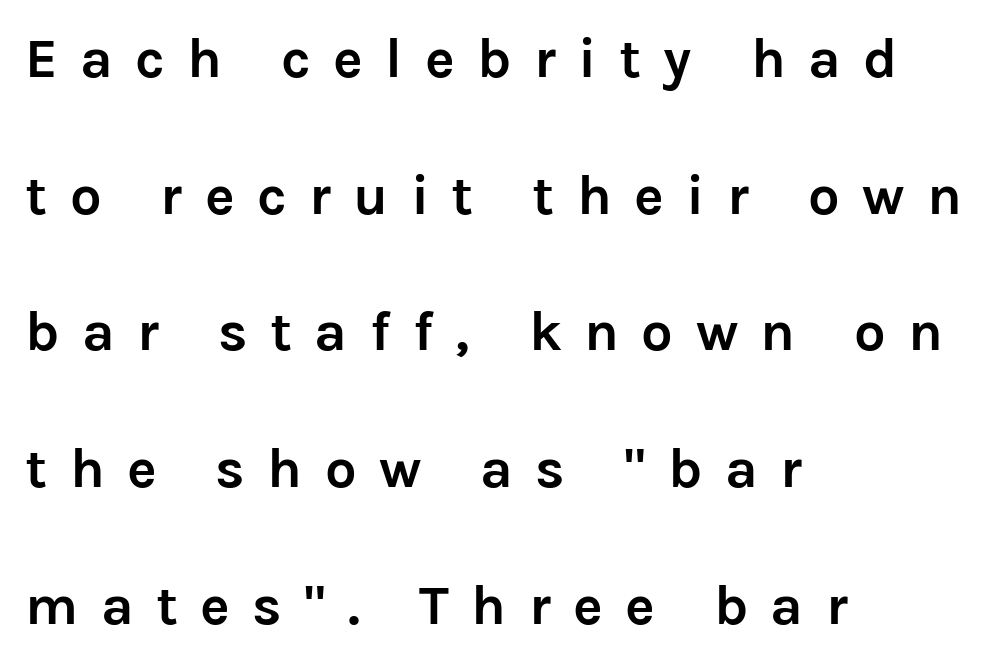
{"serif": "no", "italic": "no", "bold": "yes", "weight": "semibold", "width": "normal", "stroke_contrast": "low", "x_height": "medium", "monospaced": "no", "underline": "no", "align": "left", "line_spacing": "loose", "line_spacing_ratio": 2.44, "letter_spacing": "wide", "letter_spacing_em": 0.4, "glyph_px": 56}
